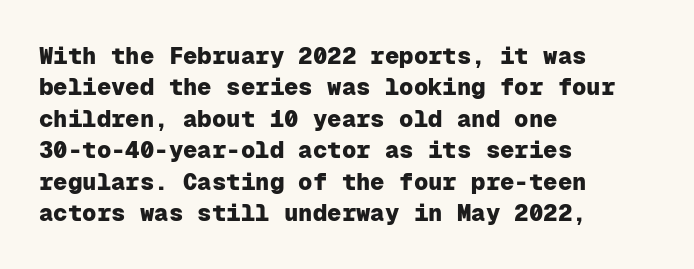
Caption: standard tracking, unaltered. In CSS terms this would be text-align: left. Unlike italic type, these characters show no tilt at all. A dark, heavy texture on the line: the type is bold.
